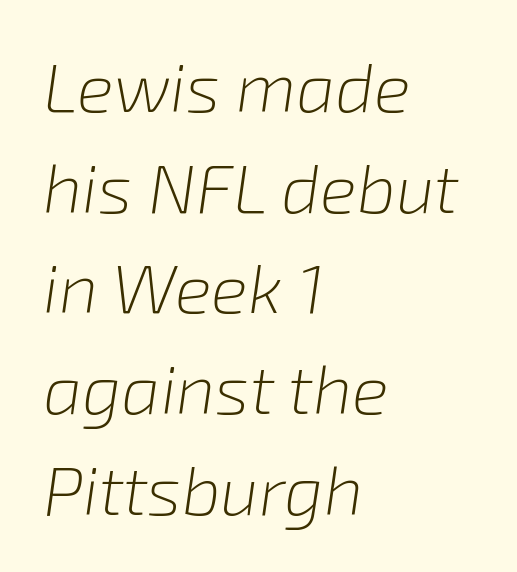
When letters slant like this, we call the style italic. The weight would be labelled regular, book, light, or lighter still. The gap between lines stays unmarked. The letters advance in unequal steps, a hallmark of proportional type.
